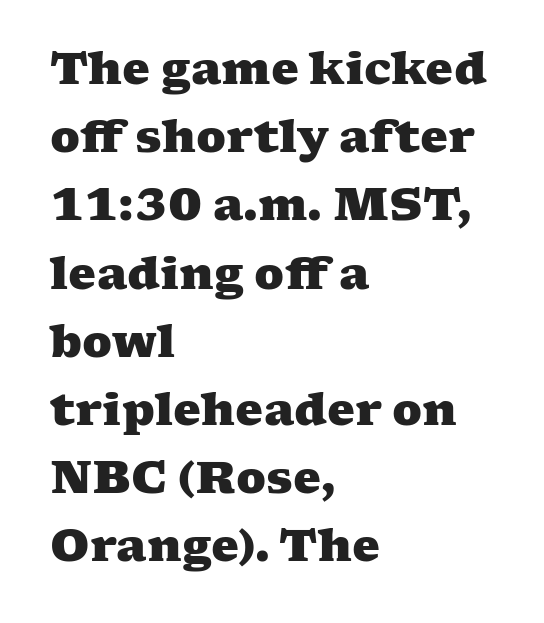
Q: Is the text bold? A: Yes.
Q: Is the typeface a serif or a sans-serif typeface? A: Serif.
Q: Is the text underlined? A: No.
Q: How is the paragraph aligned? A: Left-aligned.
Q: Is the spacing between letters normal or unusually wide? A: Normal.
Q: Is the spacing between lines tight, normal or loose? A: Normal.
Q: Width (condensed, normal, or wide)? A: Wide.
Q: Stroke contrast? A: Medium.
Q: x-height? A: Medium.
Q: Monospaced? A: No.
